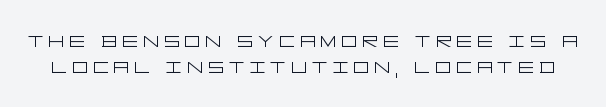
{"italic": "no", "bold": "no", "underline": "no", "line_spacing": "tight", "line_spacing_ratio": 1.06, "glyph_px": 25}
